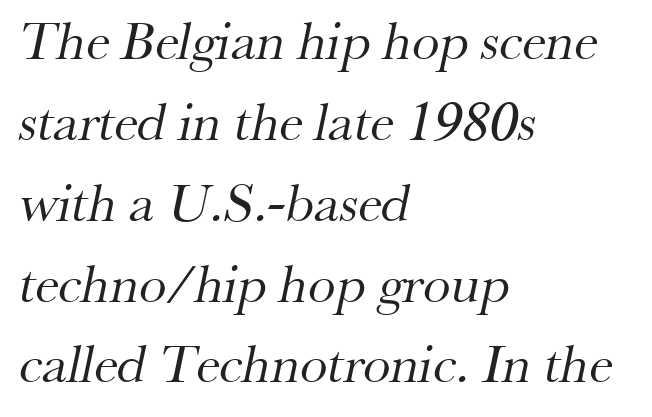
The image shows 55 px regular-weight serif type; set left-aligned, normal line spacing (1.47x), normal letter spacing, not underlined; medium stroke contrast and a small x-height.
